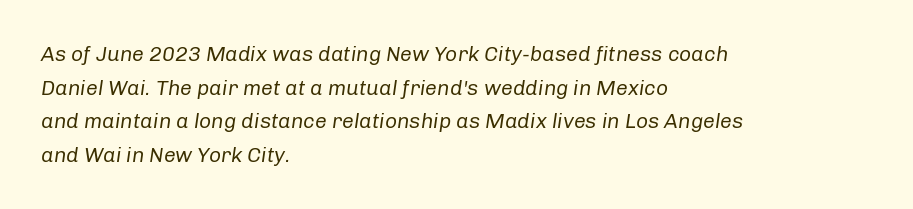
The face used here has a pronounced slope to its letters. Plain, unruled lines of type. This rendering uses left alignment, leaving the right contour irregular. In terms of leading, this rendering sits right in the middle. Compared with a typical body face, this is equally light or lighter still.
